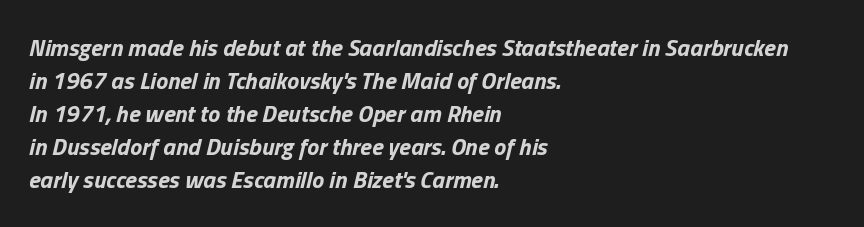
Q: Is the text bold? A: Yes.
Q: Is the text italic (slanted)? A: Yes, it leans right by about 13 degrees.
Q: Is the text underlined? A: No.
Q: How is the paragraph aligned? A: Left-aligned.
Q: Is the spacing between letters normal or unusually wide? A: Normal.
Q: Is the spacing between lines tight, normal or loose? A: Normal.
